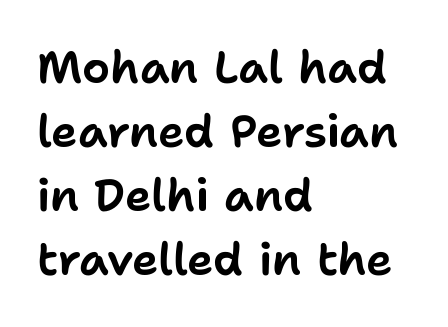
The image shows 45 px sans-serif type, upright; set left-aligned, normal line spacing (1.42x), normal letter spacing, not underlined; low stroke contrast and a medium x-height.
